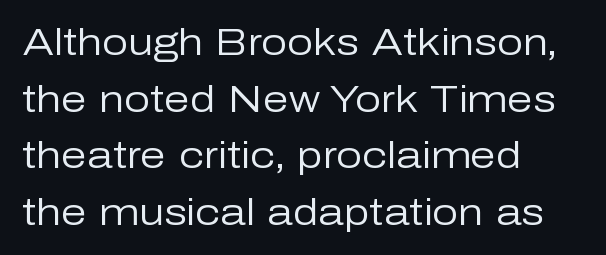
{"serif": "no", "italic": "no", "bold": "no", "weight": "regular", "width": "normal", "stroke_contrast": "low", "x_height": "medium", "monospaced": "no", "underline": "no", "align": "left", "line_spacing": "normal", "line_spacing_ratio": 1.53, "letter_spacing": "normal", "letter_spacing_em": 0.0, "glyph_px": 37}
